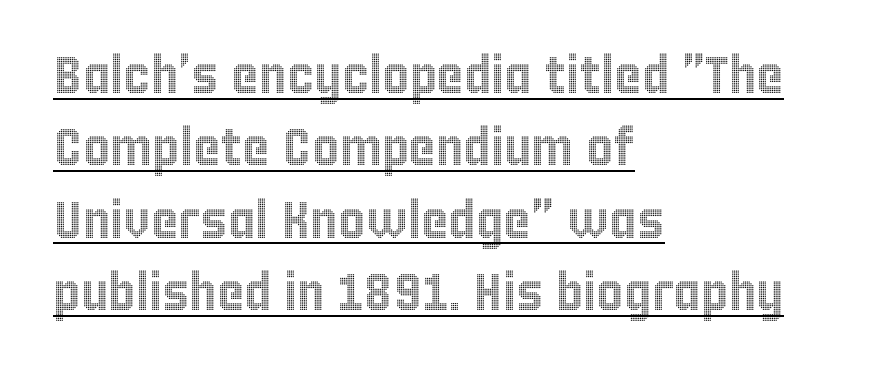
Each new line begins a customary step beneath the previous one. The string is rendered with underlining switched on. This rendering uses left alignment, leaving the right contour irregular. Tall strokes in this sample are plumb rather than angled. The face used here is rendered with its standard letterfit.
